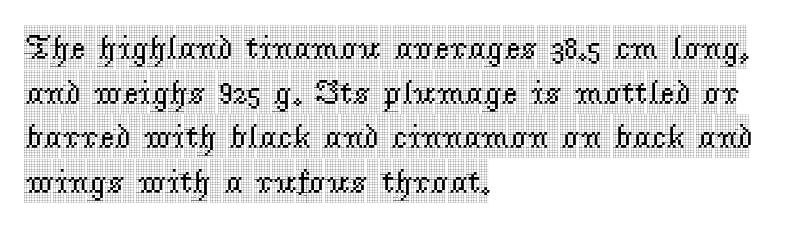
Q: Is the text italic (slanted)? A: No, it is upright.
Q: Is the typeface a serif or a sans-serif typeface? A: Serif.
Q: Is the text underlined? A: No.
Q: How is the paragraph aligned? A: Left-aligned.
Q: Is the spacing between letters normal or unusually wide? A: Normal.
Q: Is the spacing between lines tight, normal or loose? A: Normal.
Q: Width (condensed, normal, or wide)? A: Condensed.
Q: x-height? A: Large.
Q: Monospaced? A: No.
